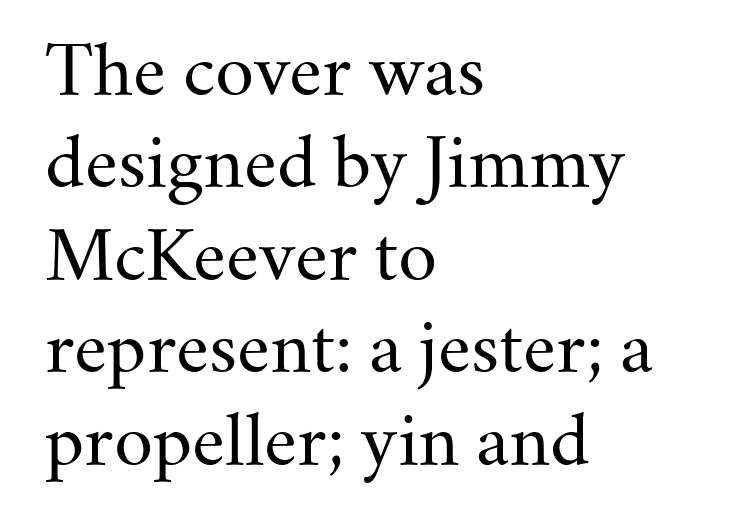
These lines were composed using upright roman letters. The face looks like a standard text weight, possibly lighter. Students, observe: this is what conventionally led text looks like. Line starts are locked; line ends wander.
